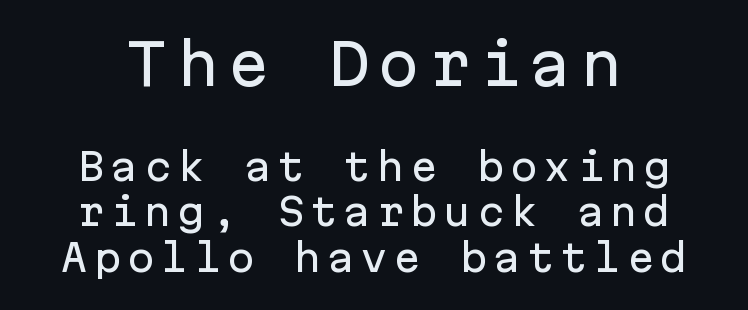
Q: Is the text italic (slanted)? A: No, it is upright.
Q: Is the typeface a serif or a sans-serif typeface? A: Sans-serif.
Q: Is the text underlined? A: No.
Q: Which block of text is set in a larger size, the first (top) or the second (bottom)? A: The first (top) one.
Q: Width (condensed, normal, or wide)? A: Normal.
Q: Stroke contrast? A: Low.
Q: x-height? A: Medium.
Q: Monospaced? A: Yes.
